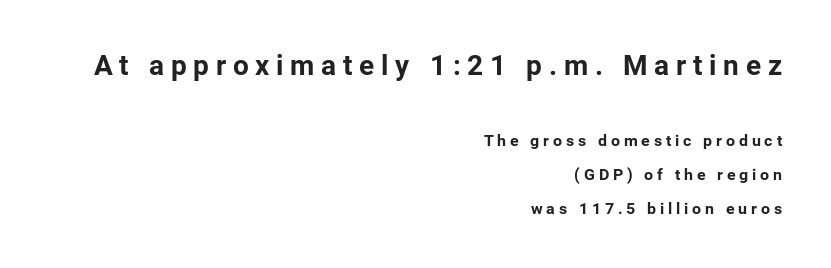
The image shows 28 px bold sans-serif type, upright; set right-aligned, loose line spacing (2.13x), unusually wide letter spacing (+0.24 em), not underlined; the first (top) block is 1.75x larger; low stroke contrast and a medium x-height.
